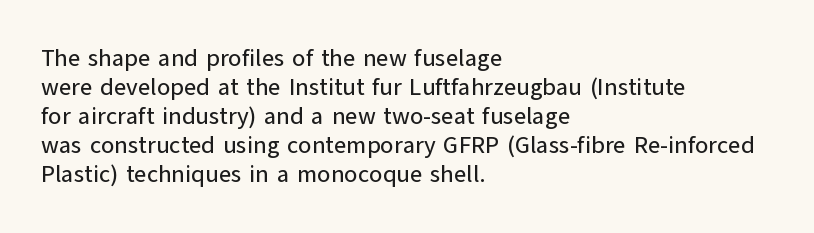
The image shows 24 px text type, upright; set left-aligned, line spacing 1.21x, normal letter spacing, not underlined.
